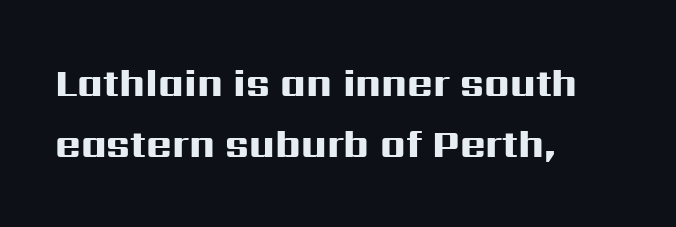
Q: Is the text bold? A: Yes.
Q: Is the text italic (slanted)? A: No, it is upright.
Q: Is the typeface a serif or a sans-serif typeface? A: Sans-serif.
Q: Is the text underlined? A: No.
Q: How is the paragraph aligned? A: Left-aligned.
Q: Is the spacing between letters normal or unusually wide? A: Normal.
Q: Is the spacing between lines tight, normal or loose? A: Normal.
Q: Width (condensed, normal, or wide)? A: Wide.
Q: Stroke contrast? A: High.
Q: x-height? A: Medium.
Q: Monospaced? A: No.
